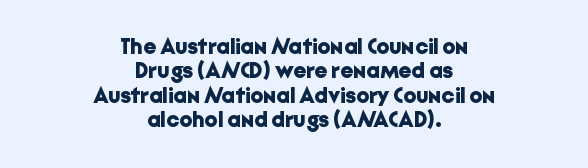
Q: Is the text bold? A: Yes.
Q: Is the text italic (slanted)? A: No, it is upright.
Q: Is the text underlined? A: No.
Q: How is the paragraph aligned? A: Centered.
Q: Is the spacing between letters normal or unusually wide? A: Normal.
Q: Is the spacing between lines tight, normal or loose? A: Tight.
